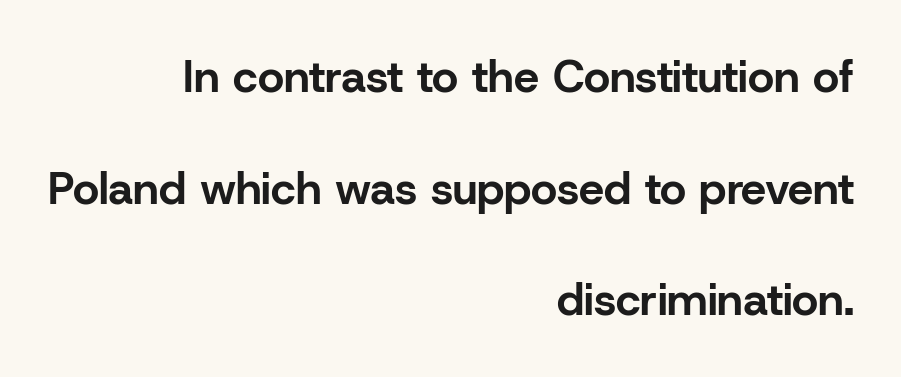
The image shows 45 px bold sans-serif type, upright; set right-aligned, loose line spacing (2.48x), normal letter spacing, not underlined; low stroke contrast and a medium x-height.
